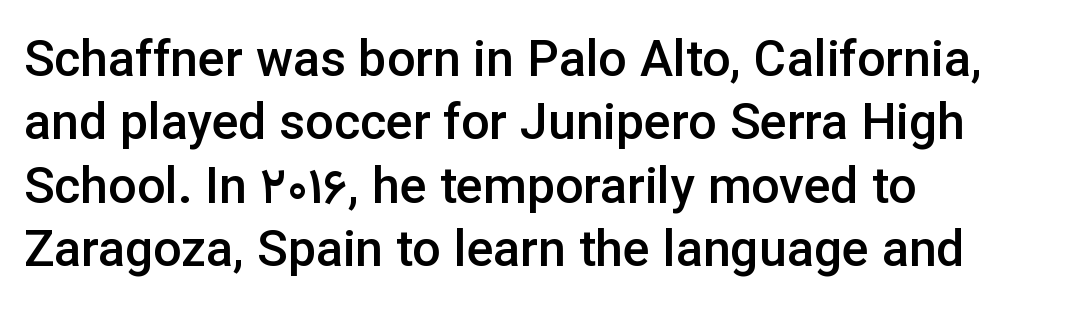
Q: Is the text bold? A: Semi-bold.
Q: Is the text italic (slanted)? A: No, it is upright.
Q: Is the typeface a serif or a sans-serif typeface? A: Sans-serif.
Q: Is the text underlined? A: No.
Q: How is the paragraph aligned? A: Left-aligned.
Q: Is the spacing between letters normal or unusually wide? A: Normal.
Q: Is the spacing between lines tight, normal or loose? A: Normal.
Q: Width (condensed, normal, or wide)? A: Normal.
Q: Stroke contrast? A: Low.
Q: x-height? A: Medium.
Q: Monospaced? A: No.
